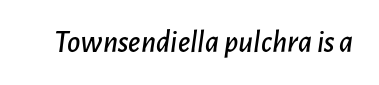
The image shows 32 px text type, italic (leaning right); set normal letter spacing, not underlined; low stroke contrast and a medium x-height.
